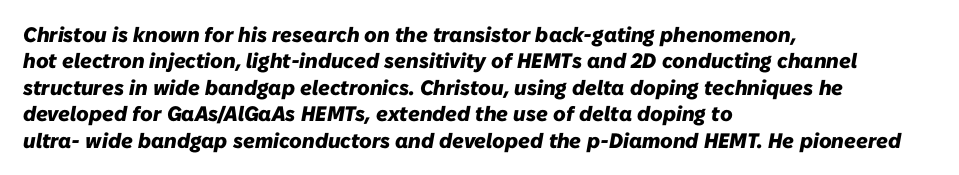
Glance below the letters and you will spot only blank space. Leftover space on each line is placed entirely after the last word. These lines keep a tight, regular rhythm from letter to letter. As a designer I'd log this as weight 700, bold.
